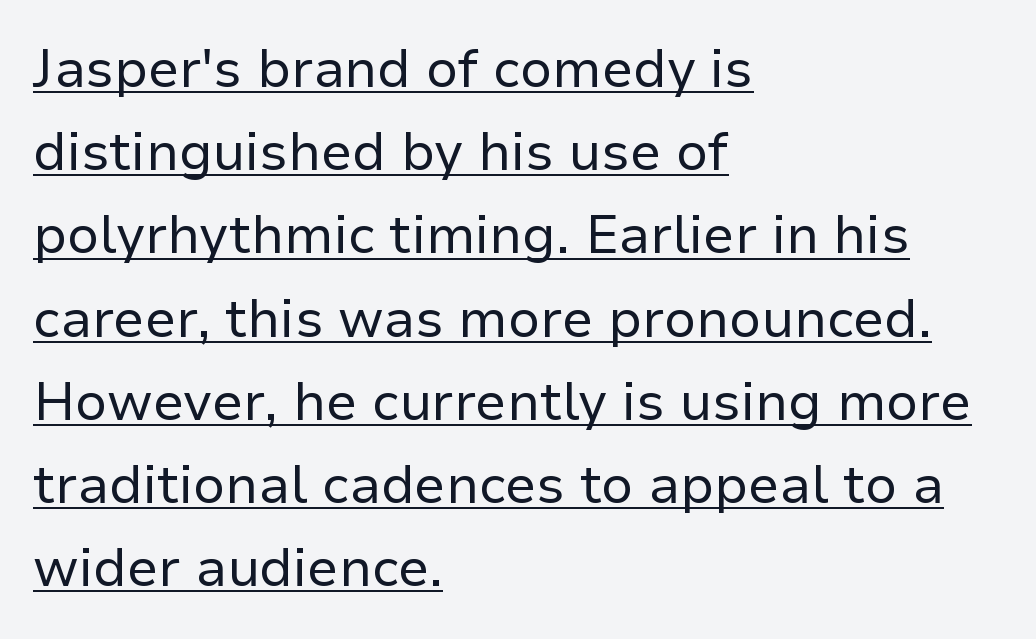
The image shows 53 px regular-weight sans-serif type, upright; set left-aligned, normal line spacing (1.57x), normal letter spacing, underlined; low stroke contrast and a medium x-height.
